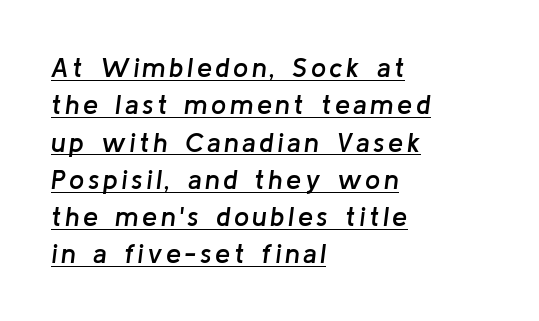
Summary of vertical rhythm: regular, with standard interline spacing. A semibold gives these letters moderate extra thickness, short of bold. The lines in this sample share a left origin and differ only in where they stop. Is there an underline? Yes — a line sits under the letters. In terms of posture, this sample is oblique.
